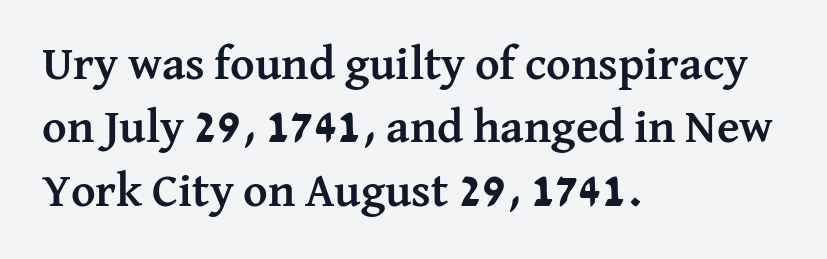
Q: Is the text bold? A: Yes.
Q: Is the text italic (slanted)? A: No, it is upright.
Q: Is the typeface a serif or a sans-serif typeface? A: Serif.
Q: Is the text underlined? A: No.
Q: How is the paragraph aligned? A: Left-aligned.
Q: Is the spacing between letters normal or unusually wide? A: Normal.
Q: Is the spacing between lines tight, normal or loose? A: Normal.
Q: Width (condensed, normal, or wide)? A: Normal.
Q: Stroke contrast? A: Medium.
Q: x-height? A: Medium.
Q: Monospaced? A: No.
